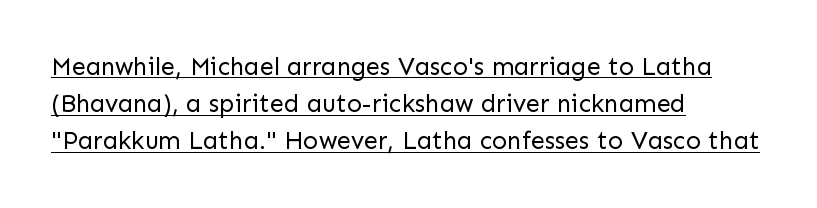
Nothing heavy about these letters — not bold at all. Each word holds together tightly as a unit, with standard inter-letter gaps. Is there any slant? The stems are plumb. This rendering features underlined lettering.
